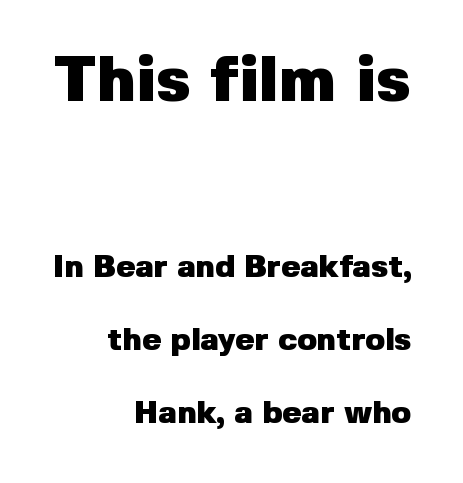
{"serif": "no", "italic": "no", "bold": "yes", "weight": "heavy", "width": "normal", "stroke_contrast": "low", "x_height": "medium", "monospaced": "no", "underline": "no", "align": "right", "line_spacing": "loose", "line_spacing_ratio": 2.29, "letter_spacing": "normal", "letter_spacing_em": 0.0, "larger_block": "first", "size_ratio": 2.03, "glyph_px": 65}
